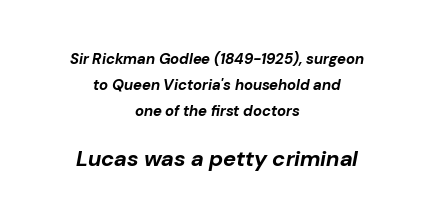
The image shows 22 px bold type, italic (leaning right); set centered, line spacing 1.72x, normal letter spacing, not underlined; the second (bottom) block is 1.47x larger.
